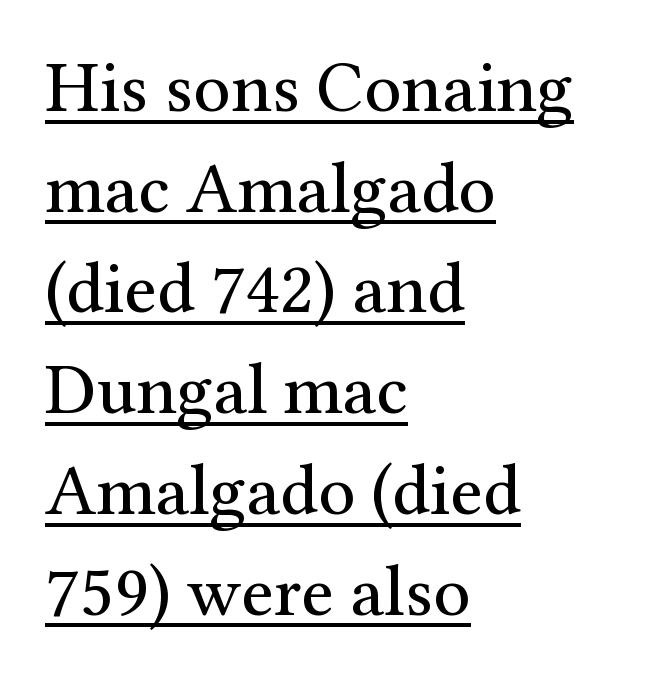
The image shows 73 px regular-weight serif type, upright; set left-aligned, normal line spacing (1.38x), normal letter spacing, underlined; medium stroke contrast and a medium x-height.
